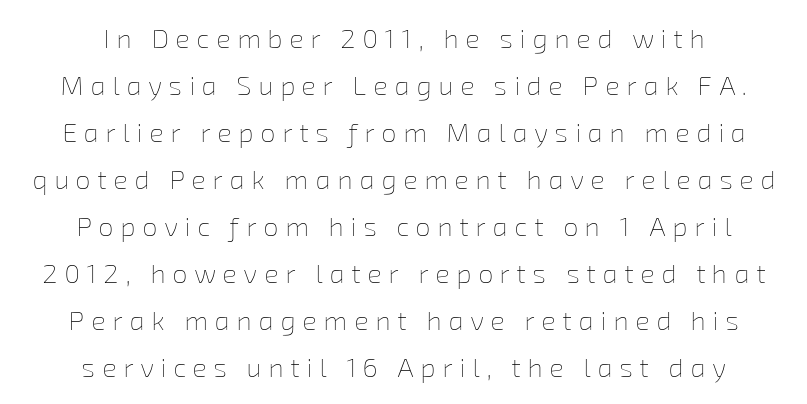
The image shows 27 px text type; set centered, line spacing 1.74x, unusually wide letter spacing (+0.25 em), not underlined.
